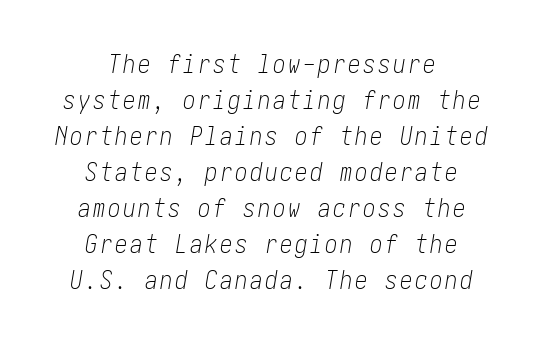
{"italic": "yes", "lean": "right", "slant_degrees": 10, "bold": "no", "underline": "no", "align": "center", "line_spacing": "normal", "line_spacing_ratio": 1.44, "glyph_px": 25}
